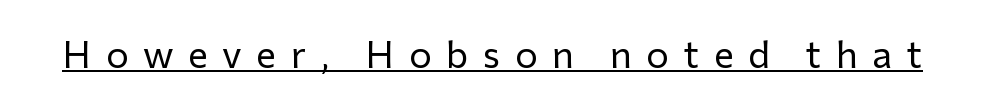
Q: Is the text bold? A: No.
Q: Is the text italic (slanted)? A: No, it is upright.
Q: Is the typeface a serif or a sans-serif typeface? A: Sans-serif.
Q: Is the text underlined? A: Yes.
Q: Is the spacing between letters normal or unusually wide? A: Unusually wide.
Q: Width (condensed, normal, or wide)? A: Normal.
Q: Stroke contrast? A: Low.
Q: x-height? A: Medium.
Q: Monospaced? A: No.
